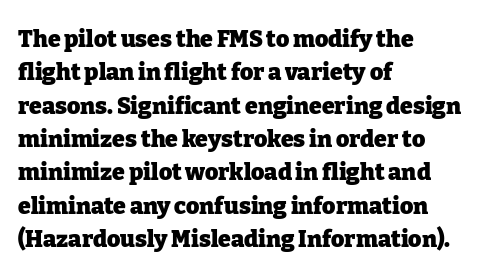
Every letter is thick-stroked: bold, no question. The space directly below the letters is spotless. How would I describe the line gaps? Plain and ordinary. A classic flush-left, rag-right setting is used for this passage. The specimen reads as upright at a glance.
